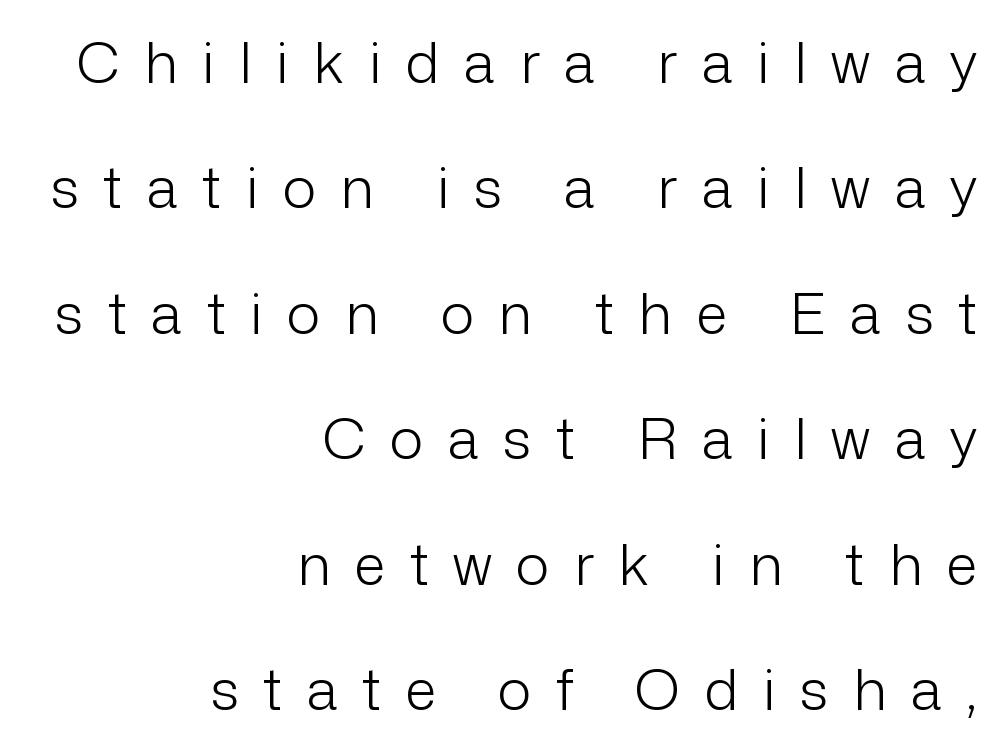
Q: Is the text bold? A: No.
Q: Is the text italic (slanted)? A: No, it is upright.
Q: Is the typeface a serif or a sans-serif typeface? A: Sans-serif.
Q: Is the text underlined? A: No.
Q: How is the paragraph aligned? A: Right-aligned.
Q: Is the spacing between letters normal or unusually wide? A: Unusually wide.
Q: Is the spacing between lines tight, normal or loose? A: Loose.
Q: Width (condensed, normal, or wide)? A: Normal.
Q: Stroke contrast? A: Low.
Q: x-height? A: Medium.
Q: Monospaced? A: No.
